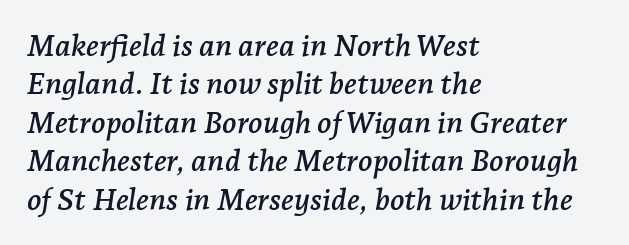
The image shows 30 px serif type, italic (leaning right); set left-aligned, normal line spacing (1.28x), normal letter spacing, not underlined; low stroke contrast and a medium x-height.
